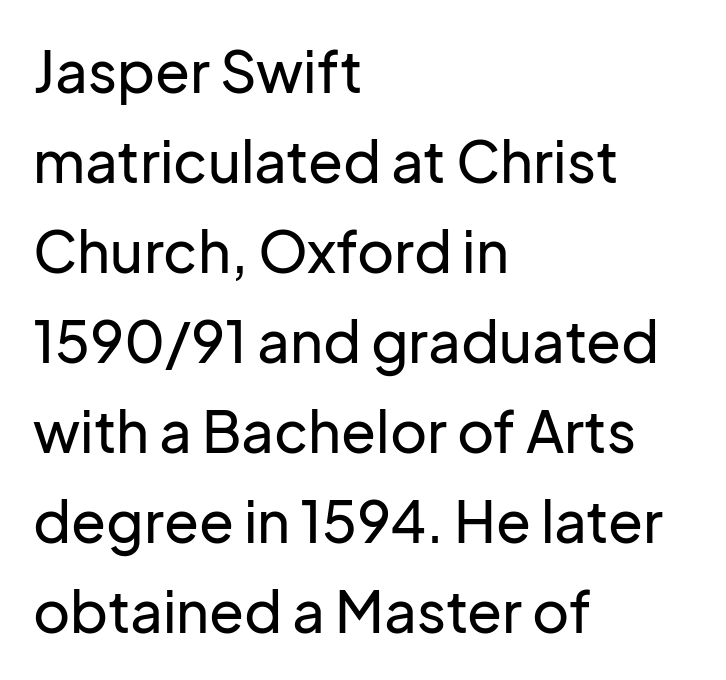
{"serif": "no", "italic": "no", "width": "normal", "stroke_contrast": "low", "x_height": "medium", "monospaced": "no", "underline": "no", "align": "left", "line_spacing": "normal", "line_spacing_ratio": 1.58, "letter_spacing": "normal", "letter_spacing_em": 0.0, "glyph_px": 57}
